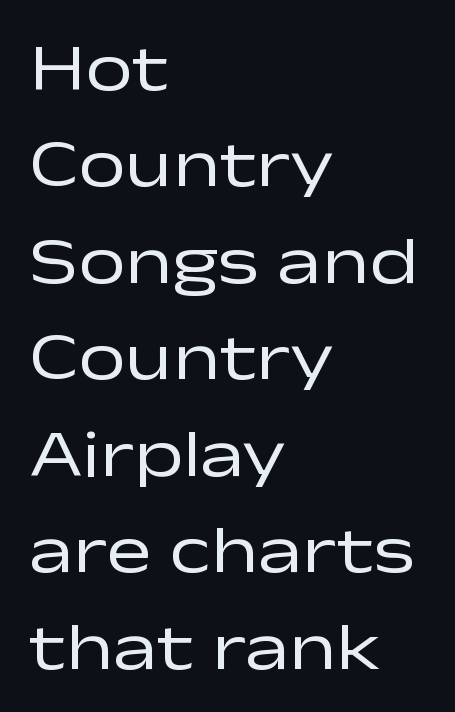
A classic flush-left, rag-right setting is used for this passage. Posture: vertical. Clear beneath every line of the passage. This rendering leaves character spacing at its baseline value. Here the designer chose a conventional face with non-uniform glyph widths. A light-to-regular cut is what we see here.
